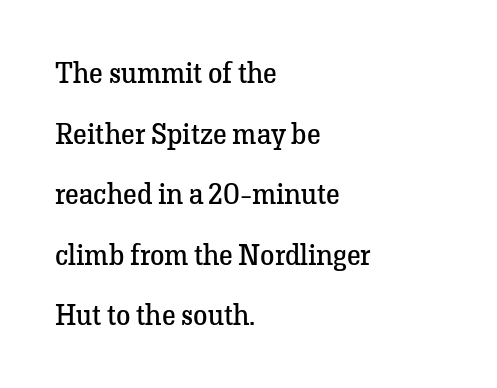
The image shows 29 px regular-weight serif type, upright; set left-aligned, loose line spacing (2.09x), normal letter spacing, not underlined; low stroke contrast and a medium x-height.
